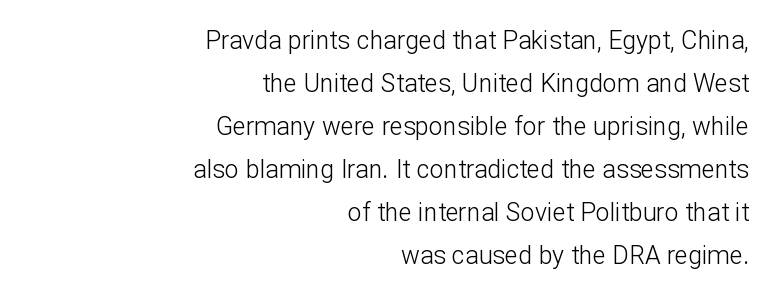
The image shows 25 px text type, upright; set right-aligned, line spacing 1.72x, normal letter spacing, not underlined.
